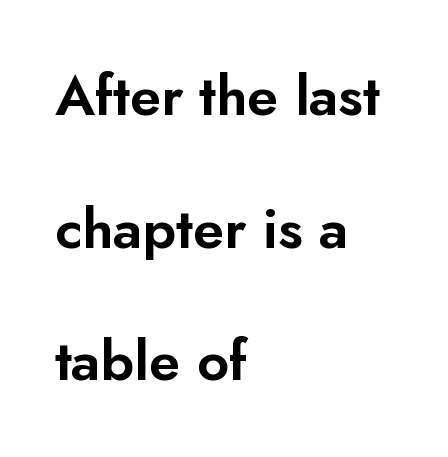
The letters stand straight up with perfectly vertical stems. Each line starts at the same left margin while the right side varies. The face used here is proportionally spaced, like ordinary book or web type. The lines are spread far apart with generous leading.
